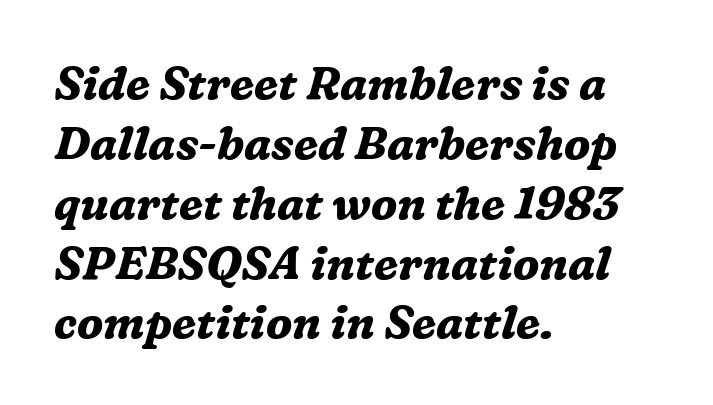
Q: Is the text bold? A: Yes.
Q: Is the text italic (slanted)? A: Yes, it leans right by about 16 degrees.
Q: Is the typeface a serif or a sans-serif typeface? A: Serif.
Q: Is the text underlined? A: No.
Q: How is the paragraph aligned? A: Left-aligned.
Q: Is the spacing between letters normal or unusually wide? A: Normal.
Q: Is the spacing between lines tight, normal or loose? A: Normal.
Q: Width (condensed, normal, or wide)? A: Normal.
Q: Stroke contrast? A: Medium.
Q: x-height? A: Medium.
Q: Monospaced? A: No.
